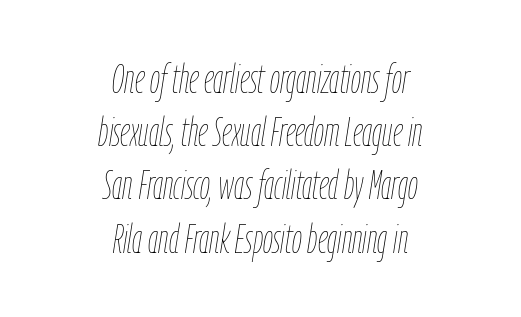
Spacing verdict: proportional, widths tailored to each character. When letters slant like this, we call the style italic. Compared with typical paragraphs, the rows here are spaced about the same. The typesetting does not lean heavy: it is not bold. Nothing unusual about the tracking: characters are spaced as the font intends. Compared with a flush-left layout, this one balances lines on the center instead.
